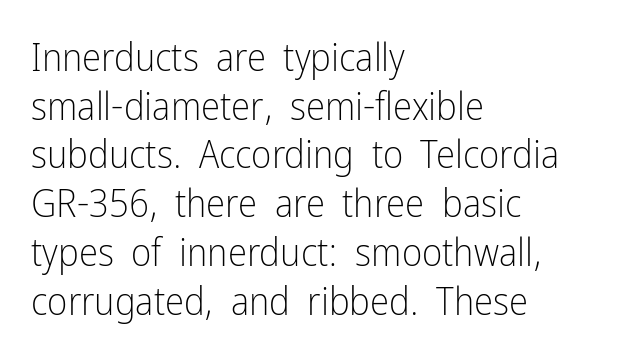
{"serif": "no", "italic": "no", "bold": "no", "weight": "light", "width": "condensed", "stroke_contrast": "low", "x_height": "medium", "monospaced": "no", "underline": "no", "align": "left", "line_spacing": "normal", "line_spacing_ratio": 1.25, "letter_spacing": "normal", "letter_spacing_em": 0.0, "glyph_px": 39}
